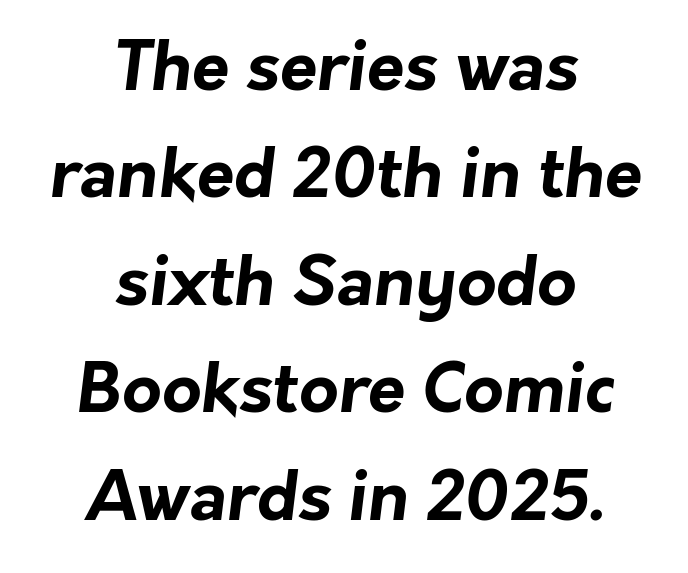
Q: Is the text bold? A: Yes.
Q: Is the typeface a serif or a sans-serif typeface? A: Sans-serif.
Q: Is the text underlined? A: No.
Q: How is the paragraph aligned? A: Centered.
Q: Is the spacing between letters normal or unusually wide? A: Normal.
Q: Is the spacing between lines tight, normal or loose? A: Normal.
Q: Width (condensed, normal, or wide)? A: Normal.
Q: Stroke contrast? A: Low.
Q: x-height? A: Medium.
Q: Monospaced? A: No.
